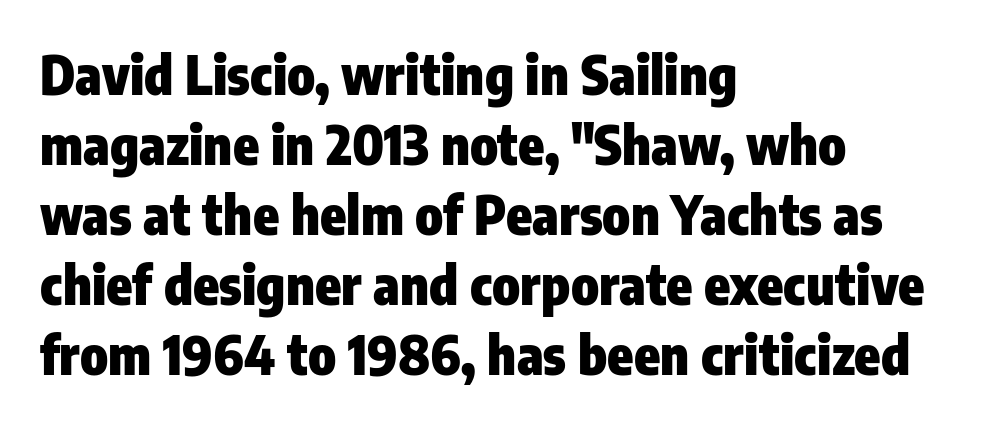
The image shows 53 px heavy, condensed sans-serif type, upright; set left-aligned, normal line spacing (1.32x), normal letter spacing, not underlined; low stroke contrast and a medium x-height.
